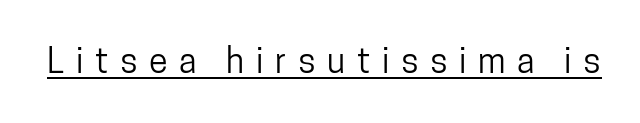
{"serif": "no", "italic": "no", "width": "condensed", "stroke_contrast": "low", "x_height": "medium", "monospaced": "no", "underline": "yes", "letter_spacing": "wide", "letter_spacing_em": 0.34, "glyph_px": 34}
